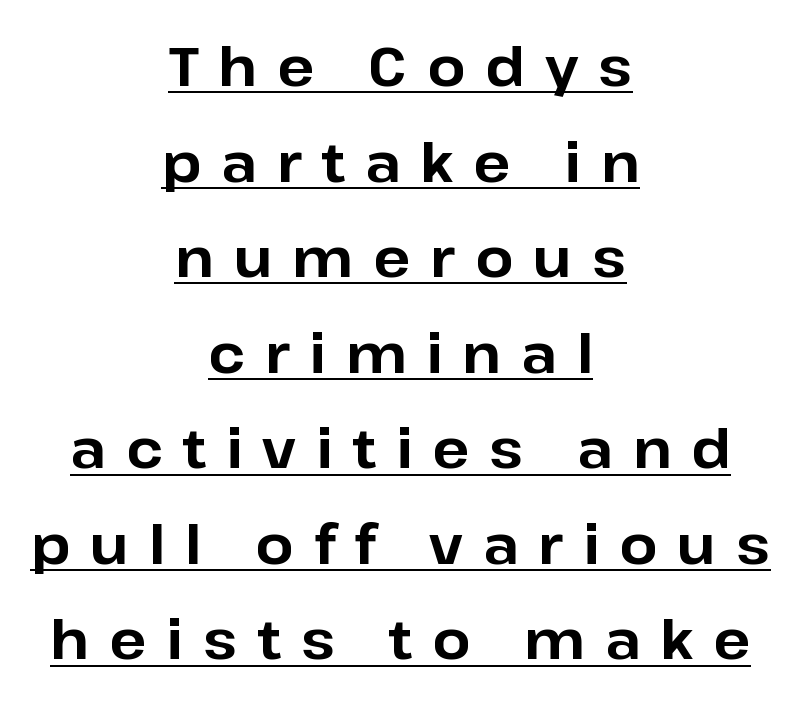
The image shows 54 px bold sans-serif type, upright; set centered, line spacing 1.77x, unusually wide letter spacing (+0.37 em), underlined; low stroke contrast and a medium x-height.
